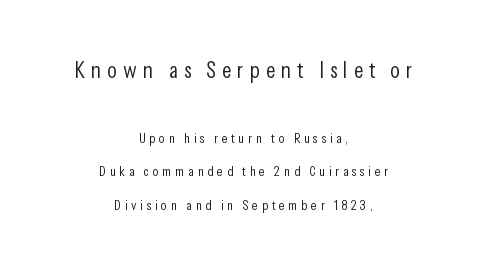
The image shows 23 px text type, upright; set centered, loose line spacing (2.4x), unusually wide letter spacing (+0.26 em), not underlined; the first (top) block is 1.64x larger.
